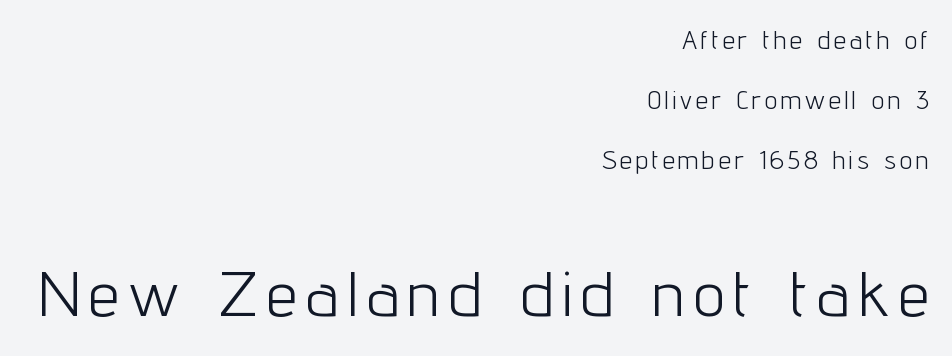
The image shows 63 px light, condensed sans-serif type, upright; set right-aligned, loose line spacing (2.41x), not underlined; the second (bottom) block is 2.52x larger; low stroke contrast and a medium x-height.
